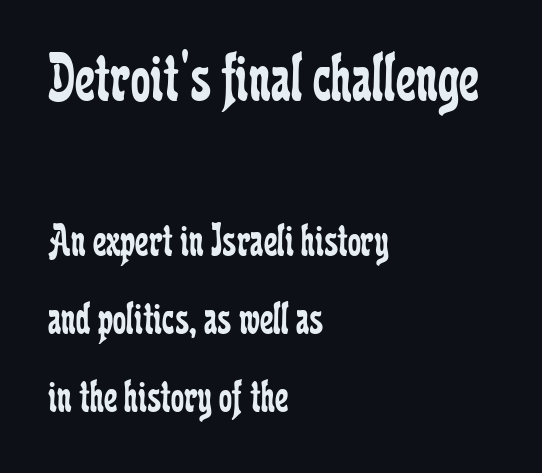
Q: Is the text bold? A: No.
Q: Is the text italic (slanted)? A: No, it is upright.
Q: Is the typeface a serif or a sans-serif typeface? A: Serif.
Q: Is the text underlined? A: No.
Q: How is the paragraph aligned? A: Left-aligned.
Q: Is the spacing between letters normal or unusually wide? A: Normal.
Q: Is the spacing between lines tight, normal or loose? A: Normal.
Q: Which block of text is set in a larger size, the first (top) or the second (bottom)? A: The first (top) one.
Q: Width (condensed, normal, or wide)? A: Condensed.
Q: Stroke contrast? A: Low.
Q: x-height? A: Medium.
Q: Monospaced? A: No.
